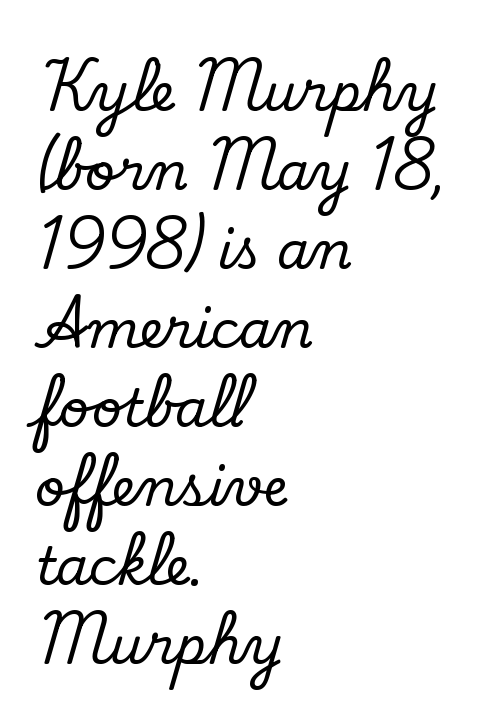
The image shows 52 px serif type; set left-aligned, normal line spacing (1.52x), normal letter spacing, not underlined; low stroke contrast and a small x-height.
